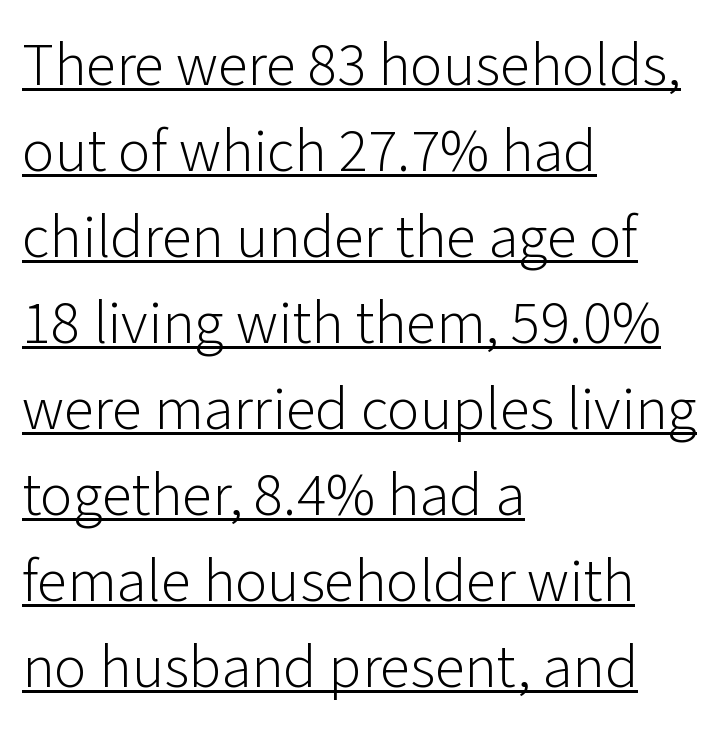
Q: Is the text bold? A: No.
Q: Is the text italic (slanted)? A: No, it is upright.
Q: Is the typeface a serif or a sans-serif typeface? A: Sans-serif.
Q: Is the text underlined? A: Yes.
Q: How is the paragraph aligned? A: Left-aligned.
Q: Is the spacing between letters normal or unusually wide? A: Normal.
Q: Is the spacing between lines tight, normal or loose? A: Normal.
Q: Width (condensed, normal, or wide)? A: Normal.
Q: Stroke contrast? A: Low.
Q: x-height? A: Medium.
Q: Monospaced? A: No.
